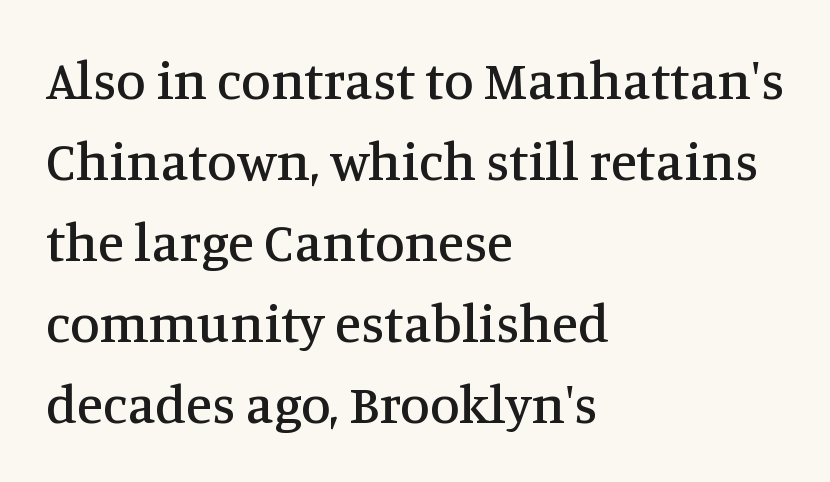
The image shows 54 px serif type, upright; set left-aligned, normal line spacing (1.5x), normal letter spacing, not underlined; medium stroke contrast and a large x-height.
